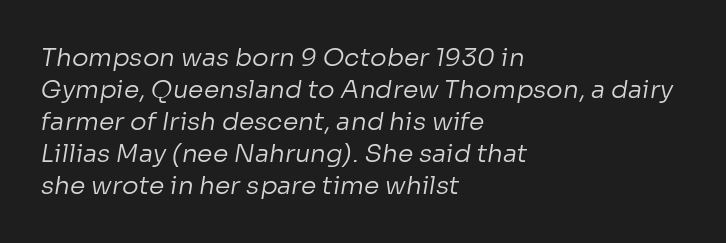
The image shows 25 px text type; set left-aligned, normal line spacing (1.28x), normal letter spacing, not underlined.
